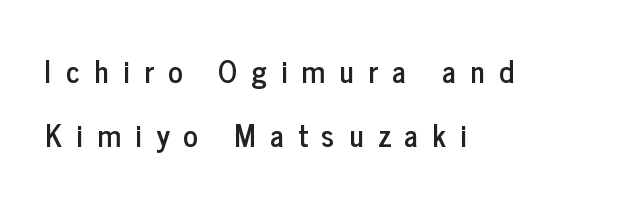
The image shows 30 px condensed sans-serif type, upright; set left-aligned, loose line spacing (2.12x), unusually wide letter spacing (+0.48 em), not underlined; low stroke contrast and a medium x-height.
